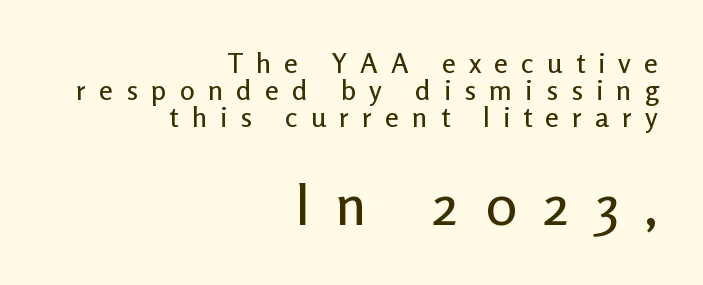
The rendering uses natural spacing where letterforms have individual widths. The area under the type is left untouched. Observe the wide spacing: letters keep a clear distance from each other. Alignment: flush right. Compared with typical paragraphs, the rows here are closer together. Nope, no serifs anywhere on these letters.
